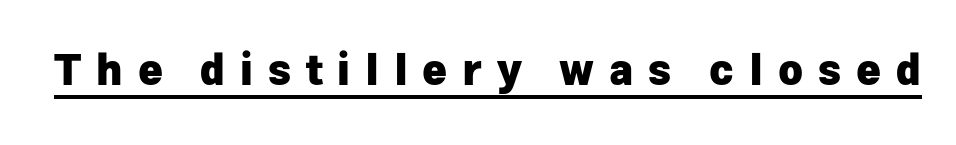
Is there an underline? Yes — a line sits under the letters. The rendering inserts visible extra space after every character. Spacing verdict: proportional, widths tailored to each character. Are there feet on the stems? There aren't — it's a sans.
